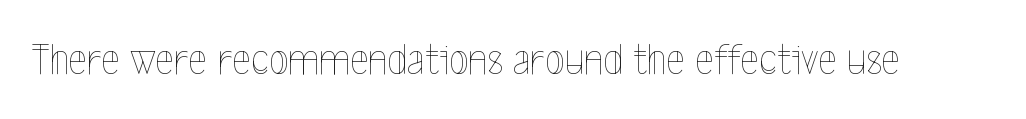
{"italic": "no", "bold": "no", "weight": "thin", "width": "condensed", "x_height": "medium", "monospaced": "no", "underline": "no", "letter_spacing": "normal", "letter_spacing_em": 0.0, "glyph_px": 45}
